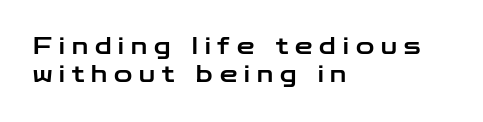
The gap between lines stays unmarked. A typesetter would call this leading conventional body-copy spacing. The letterforms stand isolated, each surrounded by extra space. Characters remain perfectly vertical along every line. In CSS terms this would be text-align: left.
